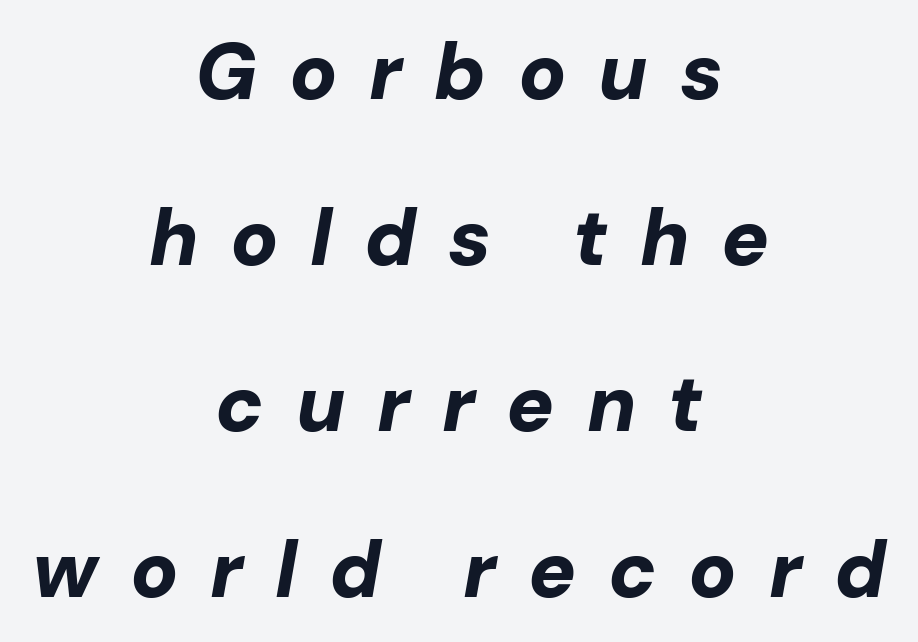
Q: Is the text bold? A: Yes.
Q: Is the text italic (slanted)? A: Yes, it leans right by about 10 degrees.
Q: Is the text underlined? A: No.
Q: How is the paragraph aligned? A: Centered.
Q: Is the spacing between letters normal or unusually wide? A: Unusually wide.
Q: Is the spacing between lines tight, normal or loose? A: Loose.
Q: Width (condensed, normal, or wide)? A: Normal.
Q: Stroke contrast? A: Low.
Q: x-height? A: Medium.
Q: Monospaced? A: No.
